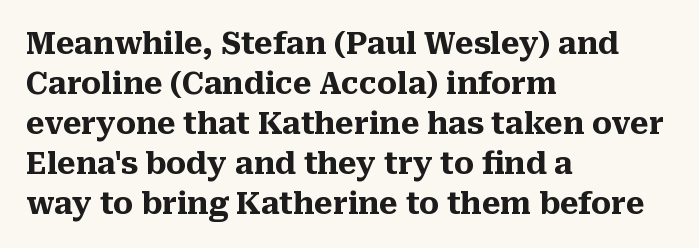
Q: Is the text bold? A: Yes.
Q: Is the text italic (slanted)? A: No, it is upright.
Q: Is the typeface a serif or a sans-serif typeface? A: Serif.
Q: Is the text underlined? A: No.
Q: How is the paragraph aligned? A: Left-aligned.
Q: Is the spacing between letters normal or unusually wide? A: Normal.
Q: Is the spacing between lines tight, normal or loose? A: Normal.
Q: Width (condensed, normal, or wide)? A: Normal.
Q: Stroke contrast? A: Medium.
Q: x-height? A: Medium.
Q: Monospaced? A: No.
